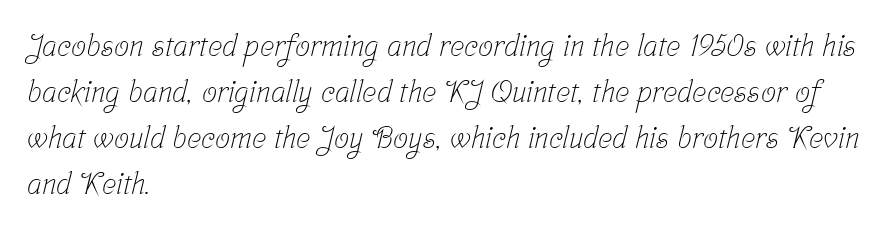
The image shows 30 px light, condensed serif type; set left-aligned, normal line spacing (1.53x), normal letter spacing, not underlined; low stroke contrast and a medium x-height.
